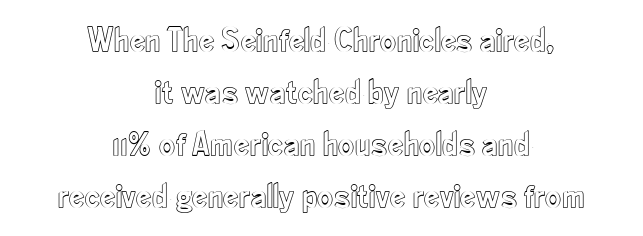
{"italic": "no", "width": "condensed", "x_height": "small", "monospaced": "no", "underline": "no", "align": "center", "line_spacing": "normal", "line_spacing_ratio": 1.49, "letter_spacing": "normal", "letter_spacing_em": 0.0, "glyph_px": 35}
